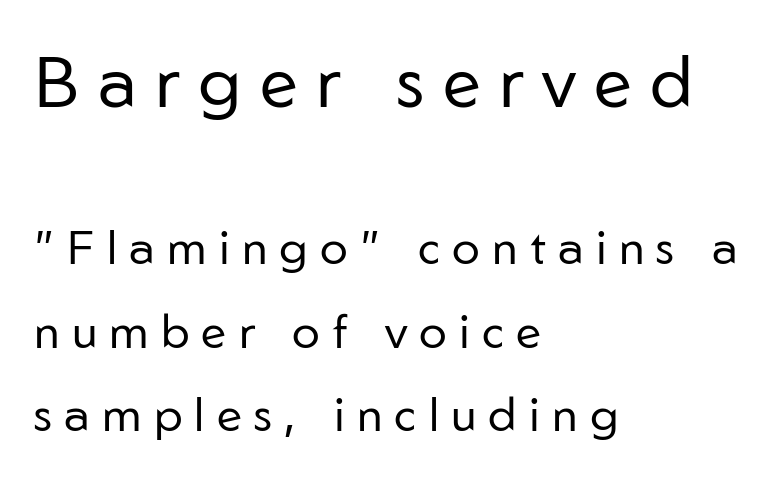
Q: Is the text bold? A: No.
Q: Is the text italic (slanted)? A: No, it is upright.
Q: Is the typeface a serif or a sans-serif typeface? A: Sans-serif.
Q: Is the text underlined? A: No.
Q: How is the paragraph aligned? A: Left-aligned.
Q: Is the spacing between letters normal or unusually wide? A: Unusually wide.
Q: Which block of text is set in a larger size, the first (top) or the second (bottom)? A: The first (top) one.
Q: Width (condensed, normal, or wide)? A: Normal.
Q: Stroke contrast? A: Low.
Q: x-height? A: Medium.
Q: Monospaced? A: No.
